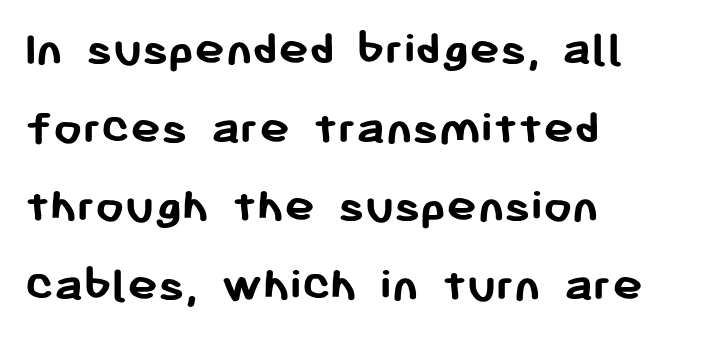
Q: Is the text bold? A: Yes.
Q: Is the text italic (slanted)? A: No, it is upright.
Q: Is the typeface a serif or a sans-serif typeface? A: Sans-serif.
Q: Is the text underlined? A: No.
Q: How is the paragraph aligned? A: Left-aligned.
Q: Is the spacing between letters normal or unusually wide? A: Normal.
Q: Is the spacing between lines tight, normal or loose? A: Normal.
Q: Width (condensed, normal, or wide)? A: Normal.
Q: Stroke contrast? A: Low.
Q: x-height? A: Medium.
Q: Monospaced? A: No.
